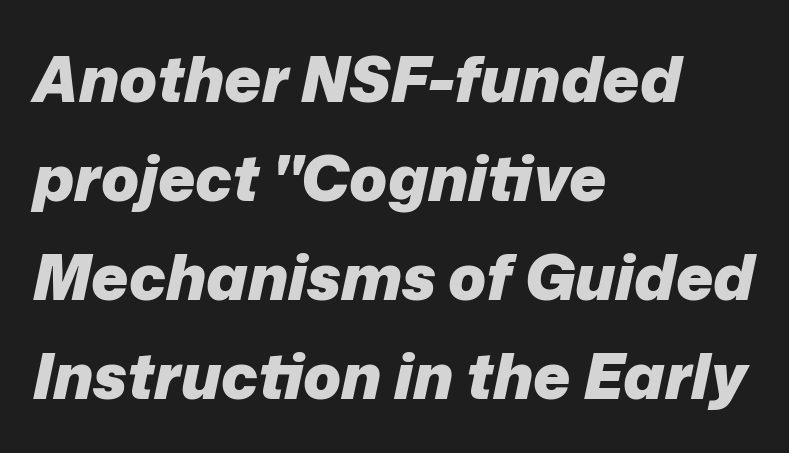
The image shows 63 px heavy type, italic (leaning right); set left-aligned, normal line spacing (1.57x), normal letter spacing, not underlined; low stroke contrast and a medium x-height.
